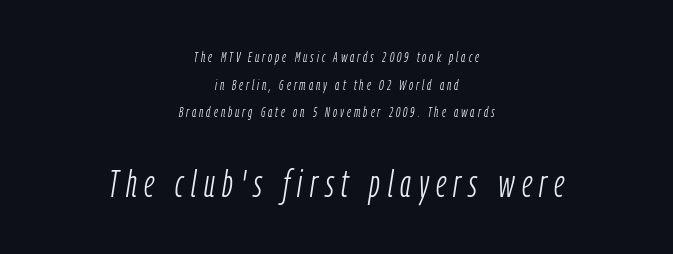
{"italic": "yes", "lean": "right", "slant_degrees": 9, "bold": "no", "weight": "light", "width": "condensed", "stroke_contrast": "low", "x_height": "medium", "monospaced": "no", "underline": "no", "align": "center", "line_spacing_ratio": 1.84, "letter_spacing": "wide", "letter_spacing_em": 0.2, "larger_block": "second", "size_ratio": 2.53, "glyph_px": 38}
